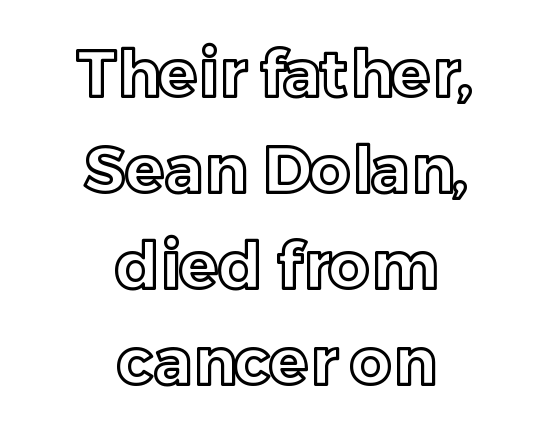
Q: Is the text italic (slanted)? A: No, it is upright.
Q: Is the text underlined? A: No.
Q: How is the paragraph aligned? A: Centered.
Q: Is the spacing between letters normal or unusually wide? A: Normal.
Q: Is the spacing between lines tight, normal or loose? A: Normal.
Q: Width (condensed, normal, or wide)? A: Normal.
Q: x-height? A: Medium.
Q: Monospaced? A: No.
